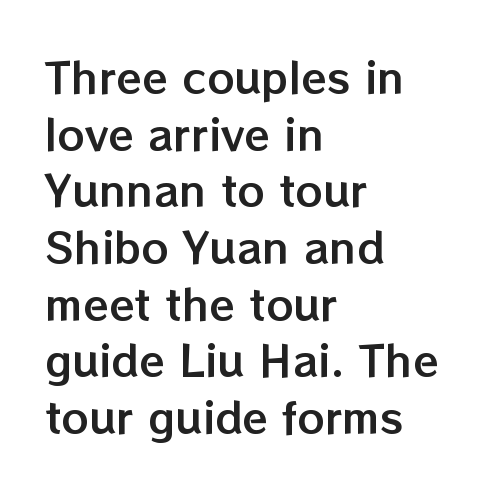
{"italic": "no", "width": "normal", "stroke_contrast": "low", "x_height": "medium", "monospaced": "no", "underline": "no", "align": "left", "line_spacing": "normal", "line_spacing_ratio": 1.35, "letter_spacing": "normal", "letter_spacing_em": 0.0, "glyph_px": 42}
